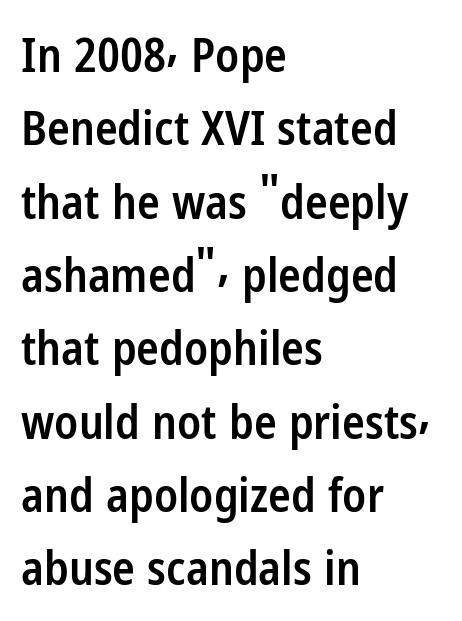
Q: Is the text bold? A: Semi-bold.
Q: Is the text italic (slanted)? A: No, it is upright.
Q: Is the typeface a serif or a sans-serif typeface? A: Sans-serif.
Q: Is the text underlined? A: No.
Q: How is the paragraph aligned? A: Left-aligned.
Q: Is the spacing between letters normal or unusually wide? A: Normal.
Q: Is the spacing between lines tight, normal or loose? A: Normal.
Q: Width (condensed, normal, or wide)? A: Condensed.
Q: Stroke contrast? A: Low.
Q: x-height? A: Medium.
Q: Monospaced? A: No.
